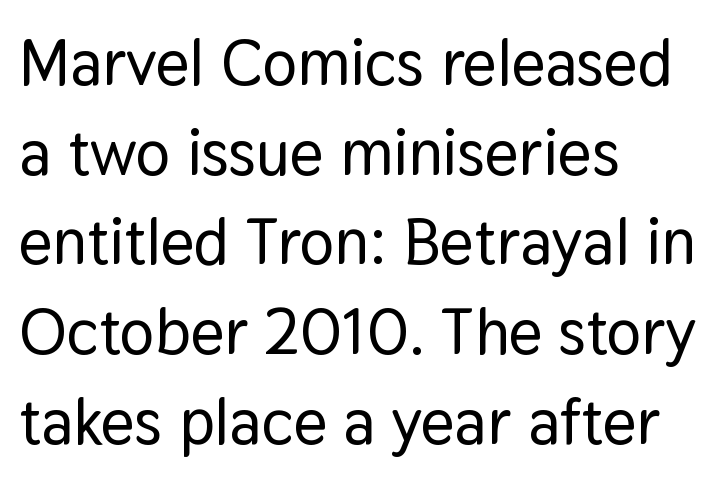
{"serif": "no", "italic": "no", "width": "normal", "stroke_contrast": "low", "x_height": "medium", "monospaced": "no", "underline": "no", "align": "left", "line_spacing": "normal", "line_spacing_ratio": 1.38, "letter_spacing": "normal", "letter_spacing_em": 0.0, "glyph_px": 65}
